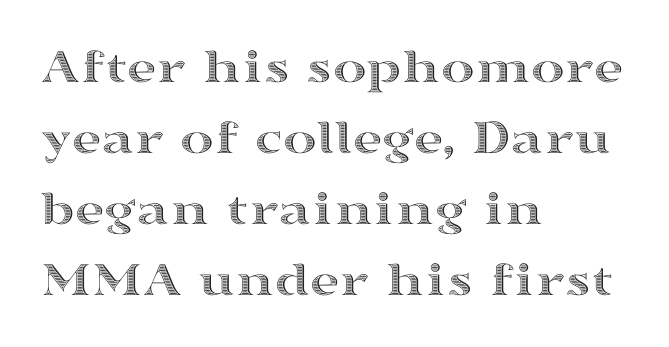
Honestly, the letter spacing is just normal — you wouldn't notice it. Varying glyph widths throughout — classic text-font behaviour. The specimen omits any rule beneath the text block's lines. If you drew a ruler down the left edge, every line would touch it. Nope, not italic — everything's standing straight. Regular leading.
